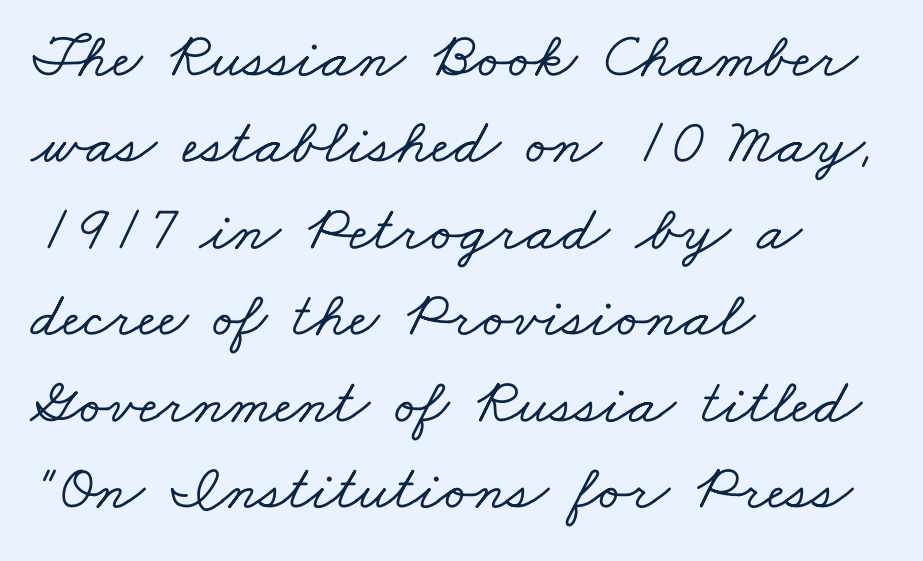
Old-style or modern, the face here clearly has serifs. Varying glyph widths throughout — classic text-font behaviour. Just letters on the line, the space beneath them empty. Teacher's note: observe the even left margin — that is flush-left alignment. Honestly, the letter spacing is just normal — you wouldn't notice it.
